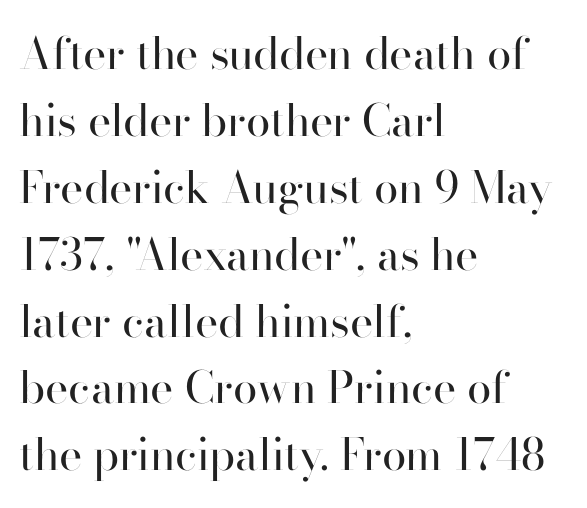
Stems and bowls with no extra thickness — not bold. No extra tracking has been applied to these lines. Do the letters lean? They stand straight. These lines are rendered in a variable-pitch font. A normal amount of white space separates one row of letters from the next. Nope, no serifs anywhere on these letters.
